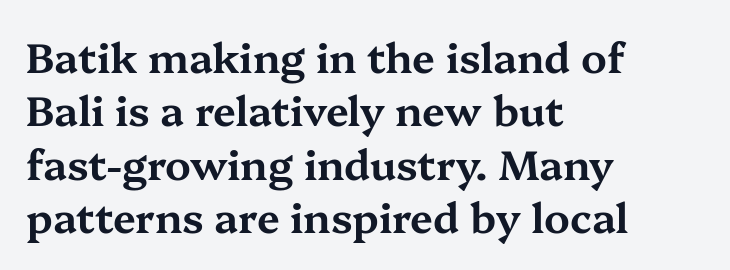
The image shows 41 px wide serif type, upright; set left-aligned, normal line spacing (1.3x), normal letter spacing, not underlined; medium stroke contrast and a medium x-height.
